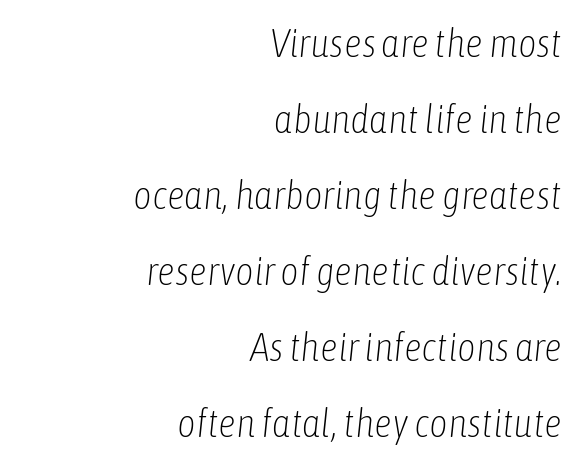
{"italic": "yes", "lean": "right", "slant_degrees": 6, "bold": "no", "weight": "light", "width": "condensed", "stroke_contrast": "low", "x_height": "medium", "monospaced": "no", "underline": "no", "align": "right", "line_spacing": "loose", "line_spacing_ratio": 1.9, "letter_spacing": "normal", "letter_spacing_em": 0.0, "glyph_px": 40}
